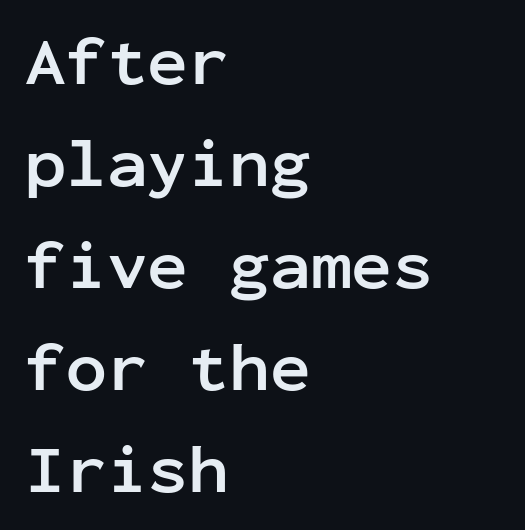
Does extra space separate the letters? No, they use regular spacing. The baseline area is clear. Note: no serifs on the glyphs. Think of a typewriter: that constant character pitch is what you see here. Notice how the passage keeps a crisp vertical edge on the left only.
